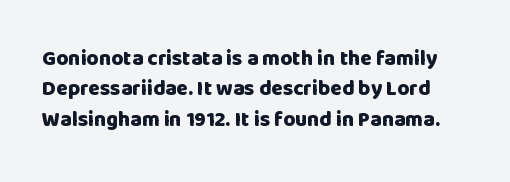
Q: Is the text bold? A: Yes.
Q: Is the text italic (slanted)? A: No, it is upright.
Q: Is the text underlined? A: No.
Q: Is the spacing between letters normal or unusually wide? A: Normal.
Q: Is the spacing between lines tight, normal or loose? A: Normal.
